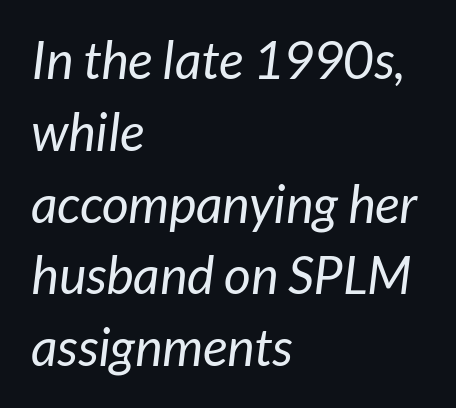
Q: Is the text bold? A: No.
Q: Is the typeface a serif or a sans-serif typeface? A: Sans-serif.
Q: Is the text underlined? A: No.
Q: How is the paragraph aligned? A: Left-aligned.
Q: Is the spacing between letters normal or unusually wide? A: Normal.
Q: Is the spacing between lines tight, normal or loose? A: Normal.
Q: Width (condensed, normal, or wide)? A: Normal.
Q: Stroke contrast? A: Low.
Q: x-height? A: Medium.
Q: Monospaced? A: No.
